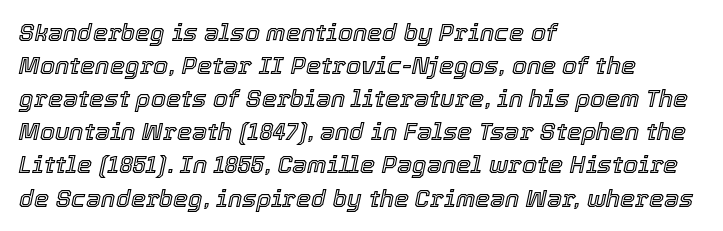
Q: Is the text italic (slanted)? A: Yes, it leans right by about 12 degrees.
Q: Is the text underlined? A: No.
Q: How is the paragraph aligned? A: Left-aligned.
Q: Is the spacing between letters normal or unusually wide? A: Normal.
Q: Is the spacing between lines tight, normal or loose? A: Normal.
